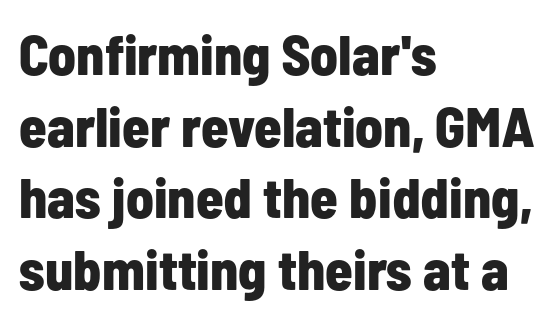
The image shows 56 px bold, condensed sans-serif type, upright; set left-aligned, normal line spacing (1.28x), normal letter spacing, not underlined; low stroke contrast and a medium x-height.
